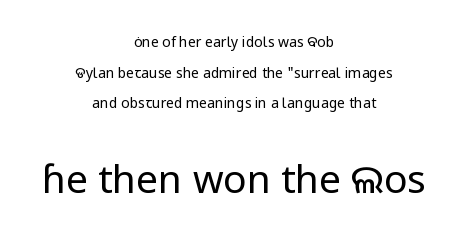
The image shows 39 px regular-weight sans-serif type, upright; set centered, loose line spacing (2.18x), normal letter spacing, not underlined; the second (bottom) block is 2.79x larger; low stroke contrast and a medium x-height.
